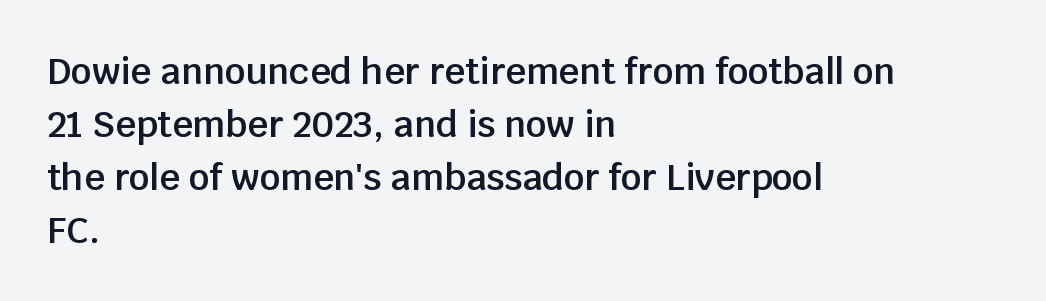
The image shows 36 px semibold sans-serif type, upright; set left-aligned, normal line spacing (1.47x), normal letter spacing, not underlined; low stroke contrast and a large x-height.
